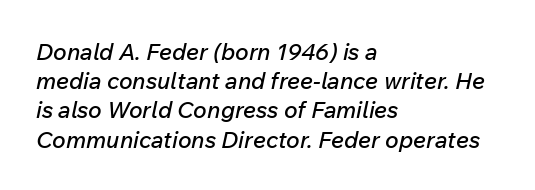
The image shows 23 px text type, italic (leaning right); set left-aligned, normal line spacing (1.27x), normal letter spacing, not underlined.
